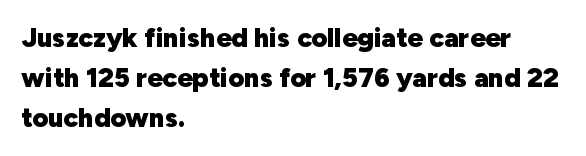
The image shows 27 px bold type, upright; set left-aligned, normal line spacing (1.49x), normal letter spacing, not underlined.
